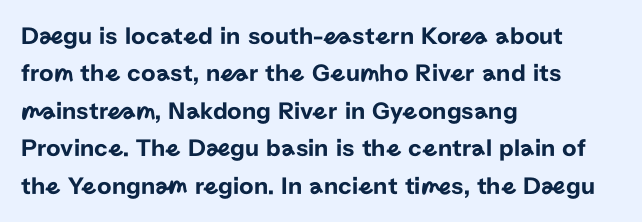
{"italic": "no", "underline": "no", "align": "left", "line_spacing": "normal", "line_spacing_ratio": 1.5, "letter_spacing": "normal", "letter_spacing_em": 0.0, "glyph_px": 25}
